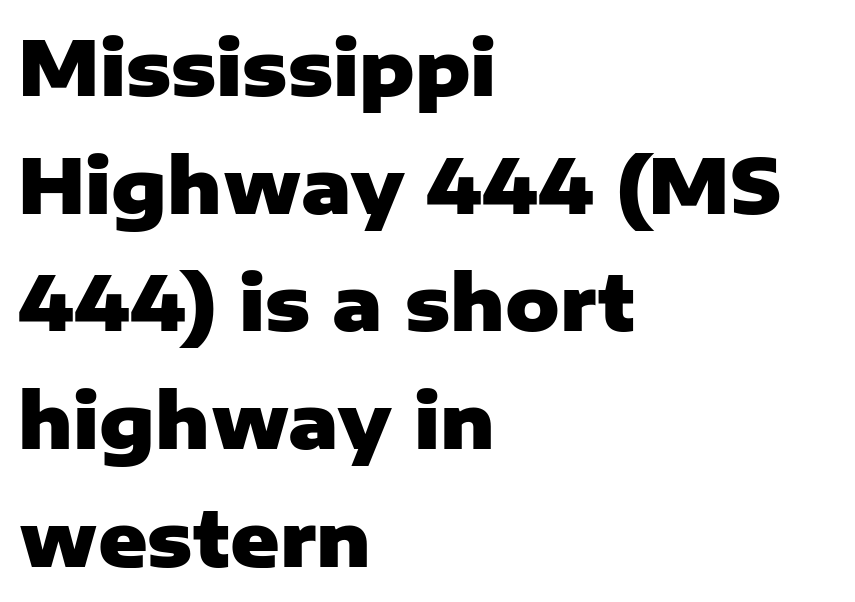
The letters stand upright; this is a roman face. Vertical spacing — default. Descenders hang freely into open space. The type family on display is of the sans-serif kind. Looks like regular typesetting: each glyph gets only the width it needs. Observe the ordinary spacing: letters are neighbours, not strangers.
